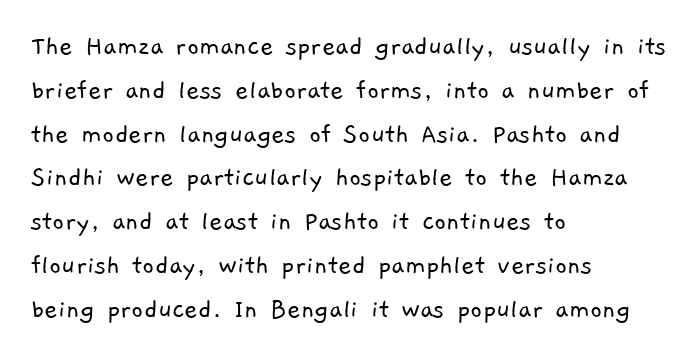
Think of a printed novel: that variable character pitch is what you see here. Heaviness? Minimal to ordinary, like unemphasized prose. Does extra space separate the letters? No, they use regular spacing. The type family on display is of the sans-serif kind. Check the space under the baseline: it is left empty. Regarding leading, the lines here are spaced in the standard way.
